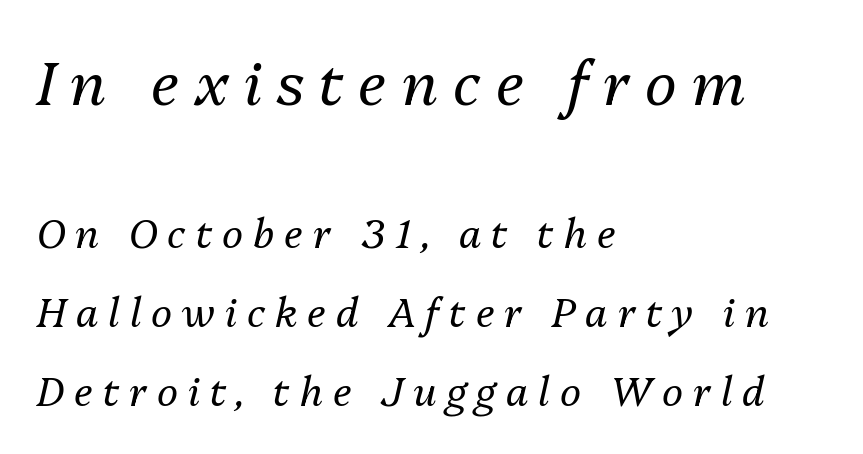
Whoever set this made the first block the dominant, larger element. The gap between lines stays unmarked. A student would call this left alignment; a typographer would say flush left, rag right. The letters advance in unequal steps, a hallmark of proportional type.
